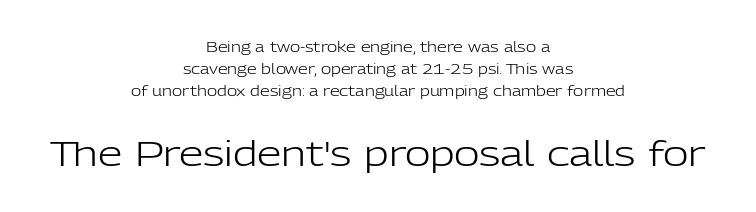
Q: Is the text bold? A: No.
Q: Is the text italic (slanted)? A: No, it is upright.
Q: Is the typeface a serif or a sans-serif typeface? A: Sans-serif.
Q: Is the text underlined? A: No.
Q: How is the paragraph aligned? A: Centered.
Q: Is the spacing between letters normal or unusually wide? A: Normal.
Q: Is the spacing between lines tight, normal or loose? A: Normal.
Q: Which block of text is set in a larger size, the first (top) or the second (bottom)? A: The second (bottom) one.
Q: Width (condensed, normal, or wide)? A: Normal.
Q: Stroke contrast? A: Low.
Q: x-height? A: Medium.
Q: Monospaced? A: No.
